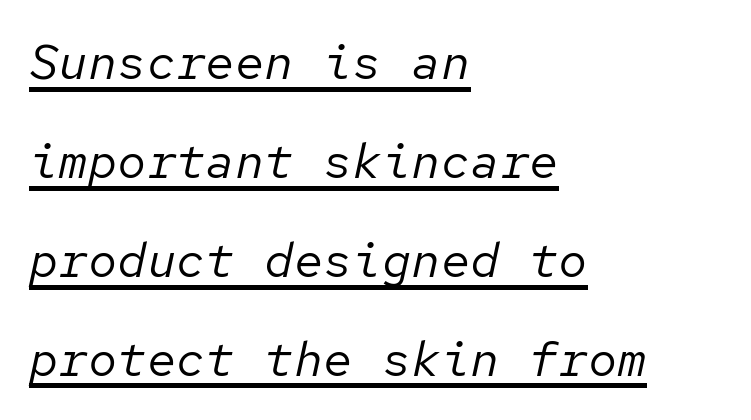
The image shows 49 px regular-weight type, italic (leaning right), monospaced; set left-aligned, loose line spacing (2.02x), normal letter spacing, underlined; low stroke contrast and a medium x-height.
